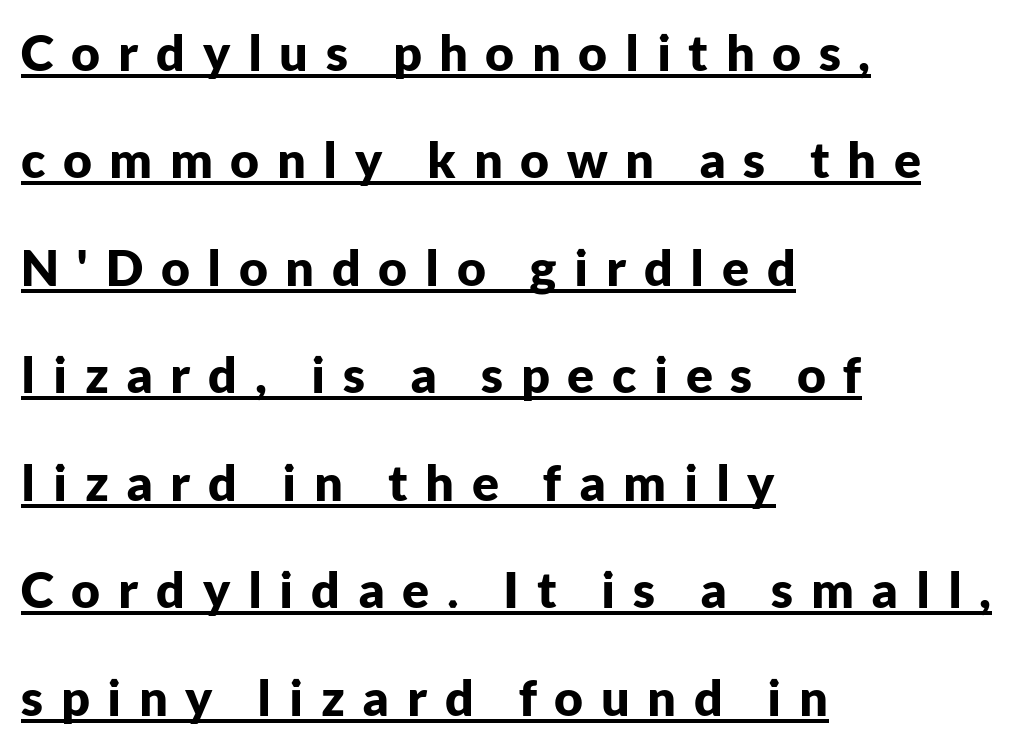
Q: Is the text bold? A: Yes.
Q: Is the text italic (slanted)? A: No, it is upright.
Q: Is the typeface a serif or a sans-serif typeface? A: Sans-serif.
Q: Is the text underlined? A: Yes.
Q: How is the paragraph aligned? A: Left-aligned.
Q: Is the spacing between letters normal or unusually wide? A: Unusually wide.
Q: Is the spacing between lines tight, normal or loose? A: Loose.
Q: Width (condensed, normal, or wide)? A: Normal.
Q: Stroke contrast? A: Low.
Q: x-height? A: Medium.
Q: Monospaced? A: No.
